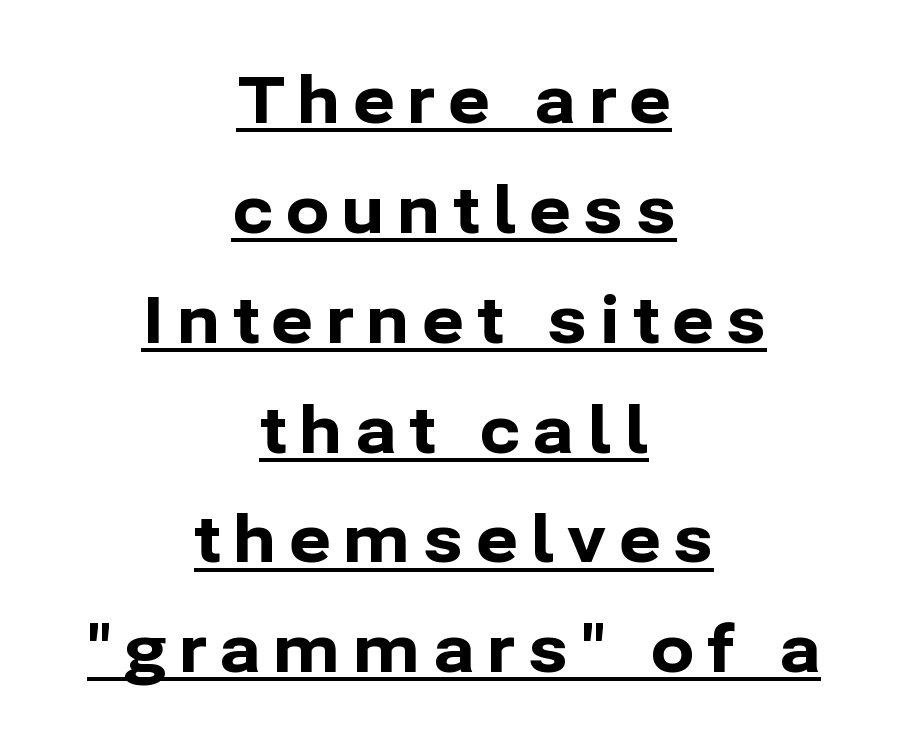
{"serif": "no", "italic": "no", "bold": "yes", "weight": "bold", "width": "normal", "stroke_contrast": "low", "x_height": "medium", "monospaced": "no", "underline": "yes", "align": "center", "line_spacing": "normal", "line_spacing_ratio": 1.69, "glyph_px": 65}
